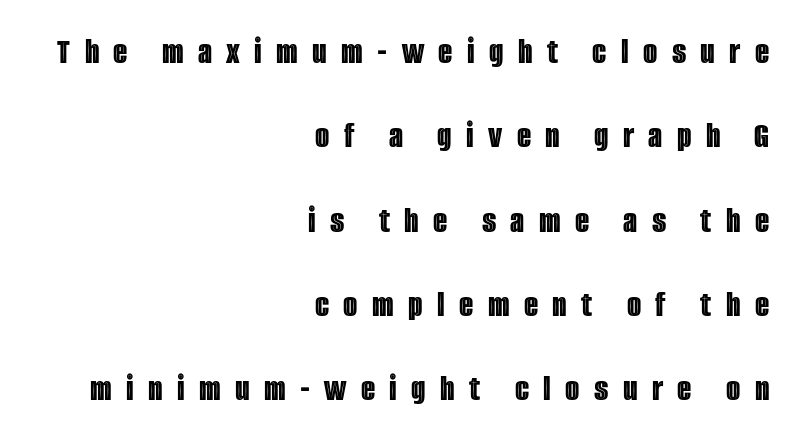
The image shows 37 px condensed type, upright; set right-aligned, loose line spacing (2.28x), unusually wide letter spacing (+0.39 em), not underlined; a large x-height.
